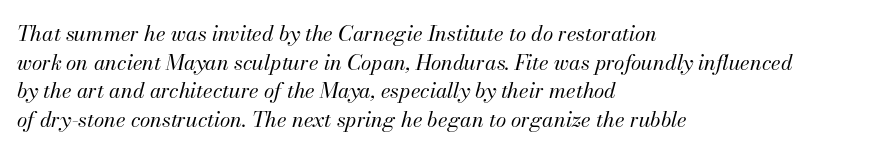
Q: Is the text bold? A: No.
Q: Is the text italic (slanted)? A: Yes, it leans right by about 13 degrees.
Q: Is the text underlined? A: No.
Q: How is the paragraph aligned? A: Left-aligned.
Q: Is the spacing between letters normal or unusually wide? A: Normal.
Q: Is the spacing between lines tight, normal or loose? A: Normal.
